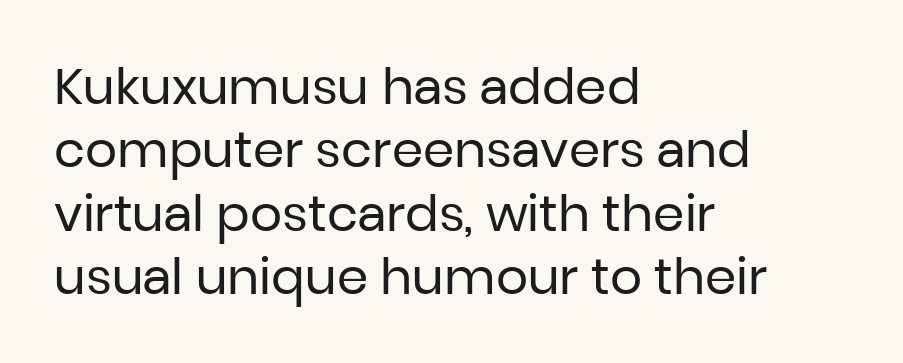
Q: Is the text bold? A: No.
Q: Is the text italic (slanted)? A: No, it is upright.
Q: Is the typeface a serif or a sans-serif typeface? A: Sans-serif.
Q: Is the text underlined? A: No.
Q: How is the paragraph aligned? A: Left-aligned.
Q: Is the spacing between letters normal or unusually wide? A: Normal.
Q: Is the spacing between lines tight, normal or loose? A: Normal.
Q: Width (condensed, normal, or wide)? A: Normal.
Q: Stroke contrast? A: Low.
Q: x-height? A: Medium.
Q: Monospaced? A: No.
